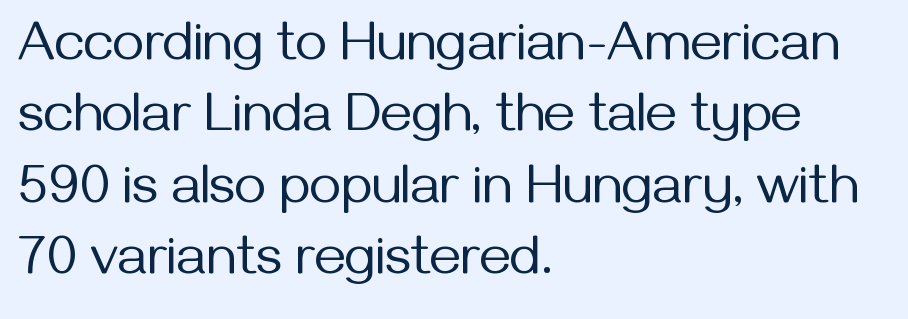
These lines sit exactly where default settings would place them. Posture: vertical. Note: no serifs on the glyphs. The rendering uses natural spacing where letterforms have individual widths. Weight: regular or lighter. Leftover space on each line is placed entirely after the last word.
